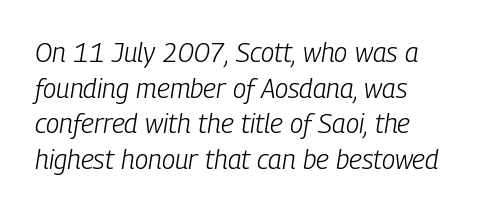
The image shows 27 px text type, italic (leaning right); set left-aligned, normal line spacing (1.32x), normal letter spacing, not underlined.
